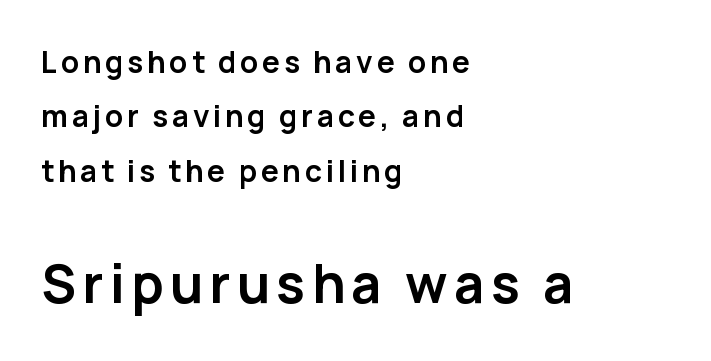
Q: Is the text bold? A: Yes.
Q: Is the text italic (slanted)? A: No, it is upright.
Q: Is the typeface a serif or a sans-serif typeface? A: Sans-serif.
Q: Is the text underlined? A: No.
Q: How is the paragraph aligned? A: Left-aligned.
Q: Which block of text is set in a larger size, the first (top) or the second (bottom)? A: The second (bottom) one.
Q: Width (condensed, normal, or wide)? A: Normal.
Q: Stroke contrast? A: Low.
Q: x-height? A: Medium.
Q: Monospaced? A: No.
